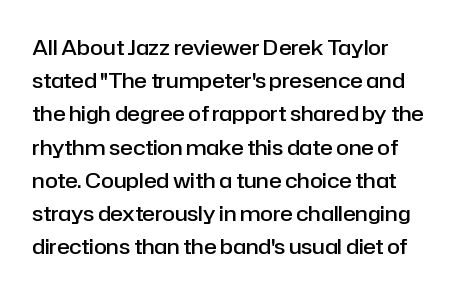
Quick note: underline off. Honestly, the row spacing looks completely unremarkable. Students, this is semibold: more ink than regular, less than bold. The passage shown has conventional tracking throughout. Posture: vertical.
